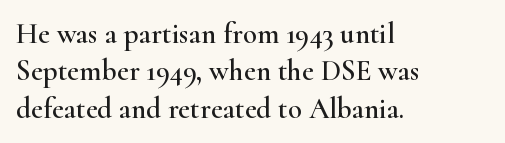
The image shows 29 px wide serif type, upright; set left-aligned, normal line spacing (1.29x), normal letter spacing, not underlined; high stroke contrast and a small x-height.
